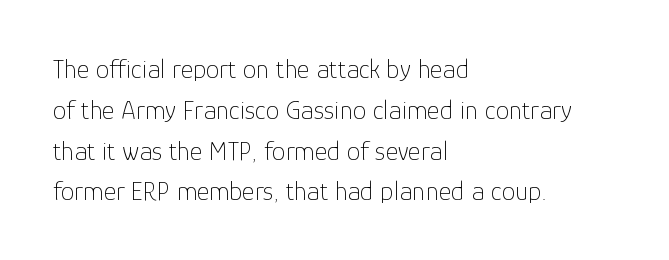
The image shows 27 px text type, upright; set left-aligned, normal line spacing (1.51x), normal letter spacing, not underlined.
